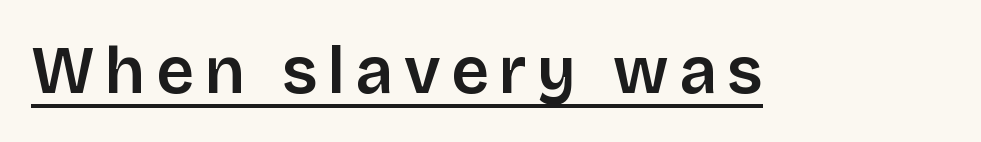
{"serif": "no", "italic": "no", "width": "normal", "stroke_contrast": "low", "x_height": "large", "monospaced": "no", "underline": "yes", "glyph_px": 66}
